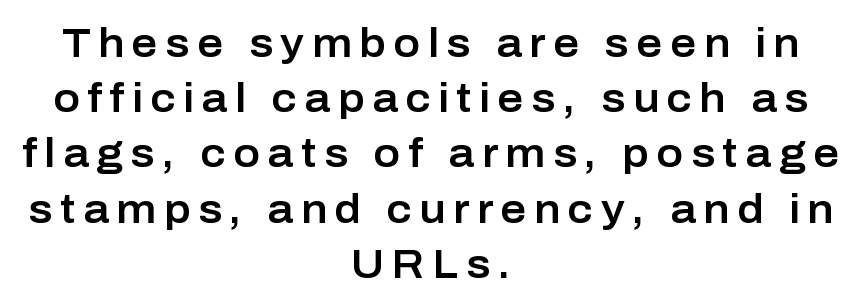
{"serif": "no", "italic": "no", "width": "normal", "stroke_contrast": "low", "x_height": "medium", "monospaced": "no", "underline": "no", "align": "center", "line_spacing": "normal", "line_spacing_ratio": 1.38, "glyph_px": 40}
